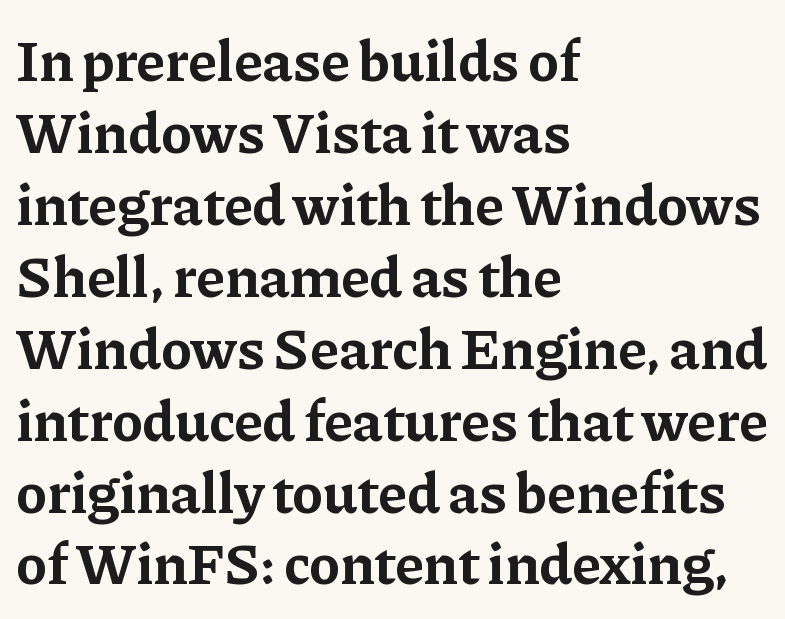
{"serif": "yes", "italic": "no", "bold": "yes", "weight": "bold", "width": "normal", "stroke_contrast": "low", "x_height": "medium", "monospaced": "no", "underline": "no", "align": "left", "line_spacing_ratio": 1.24, "letter_spacing": "normal", "letter_spacing_em": 0.0, "glyph_px": 58}
